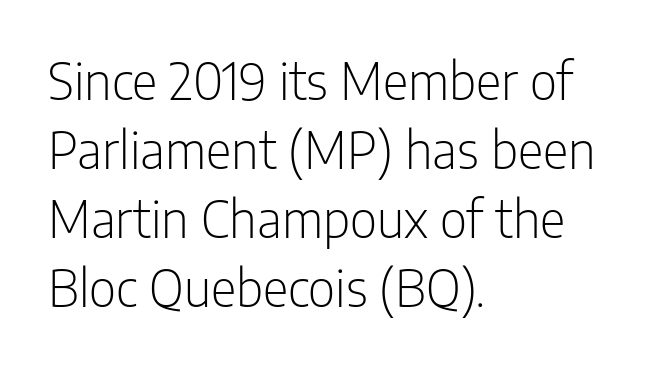
{"serif": "no", "italic": "no", "bold": "no", "weight": "light", "width": "condensed", "stroke_contrast": "low", "x_height": "medium", "monospaced": "no", "underline": "no", "align": "left", "line_spacing": "normal", "line_spacing_ratio": 1.38, "letter_spacing": "normal", "letter_spacing_em": 0.0, "glyph_px": 50}
